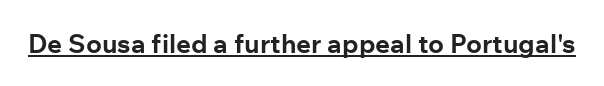
The image shows 26 px bold type, upright; set normal letter spacing, underlined.
